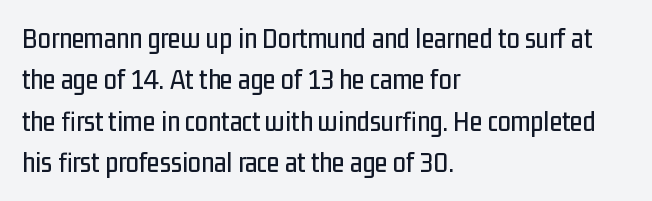
In terms of letterform style, serifs are entirely absent. Glance below the letters and you will spot only blank space. The typesetter chose a ragged-right arrangement here. The rendering keeps characters at their native spacing. The face used here is proportionally spaced, like ordinary book or web type.
